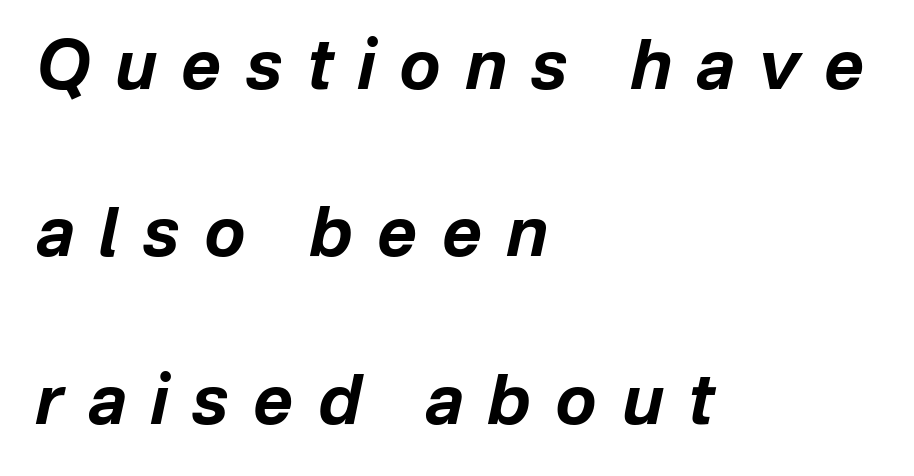
The image shows 68 px bold type, italic (leaning right); set left-aligned, loose line spacing (2.46x), unusually wide letter spacing (+0.36 em), not underlined; low stroke contrast and a medium x-height.
